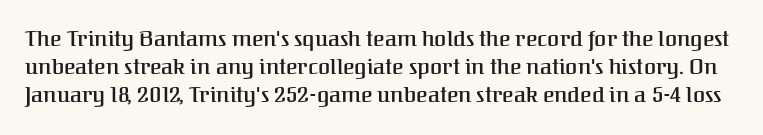
The image shows 22 px text type, upright; set normal line spacing (1.28x), normal letter spacing, not underlined.
